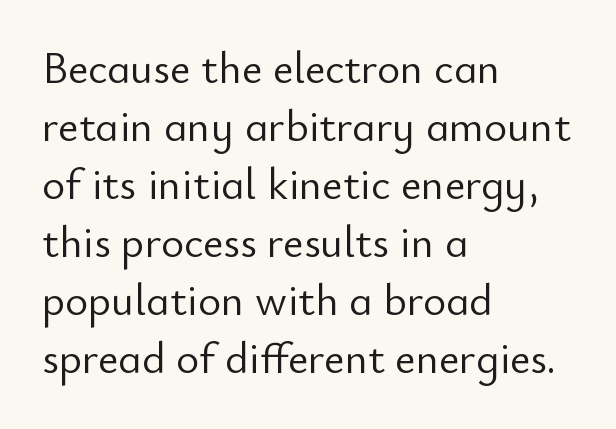
Q: Is the text bold? A: No.
Q: Is the text italic (slanted)? A: No, it is upright.
Q: Is the typeface a serif or a sans-serif typeface? A: Sans-serif.
Q: Is the text underlined? A: No.
Q: How is the paragraph aligned? A: Left-aligned.
Q: Is the spacing between letters normal or unusually wide? A: Normal.
Q: Is the spacing between lines tight, normal or loose? A: Normal.
Q: Width (condensed, normal, or wide)? A: Normal.
Q: Stroke contrast? A: Low.
Q: x-height? A: Small.
Q: Monospaced? A: No.
